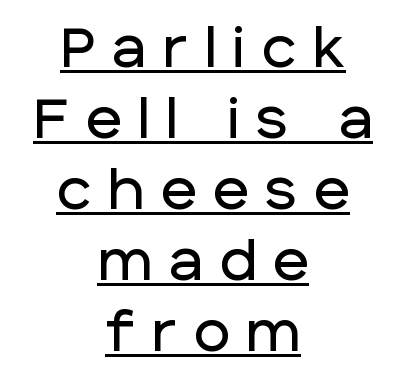
Posture: vertical. Reading down the block, each line starts at a different indent, mirrored at its end. Between one letter and the next there's a generous, obvious gap. The font family rendered here belongs to the sans-serif group. Each new line begins a customary step beneath the previous one. Emphasis is given by a line drawn under the lettering.
